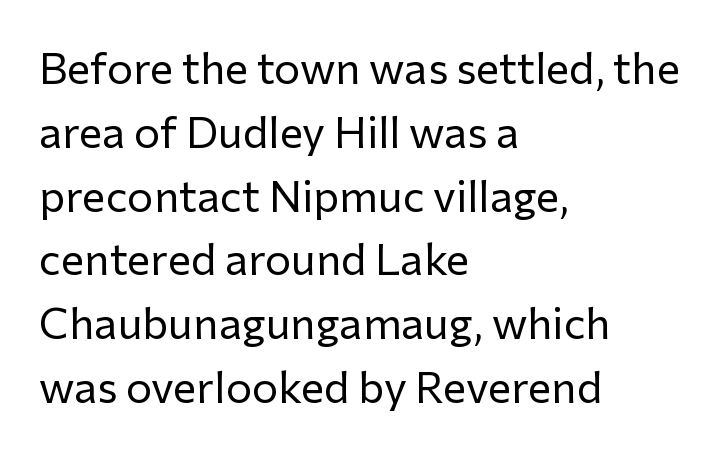
Weight: not bold — regular or lighter. The words here are not underlined. The vertical gap from one line to the next is medium. The face used here is a sans, in the tradition of grotesques and geometrics. Compared with typical body copy, the letter spacing here is the same.
